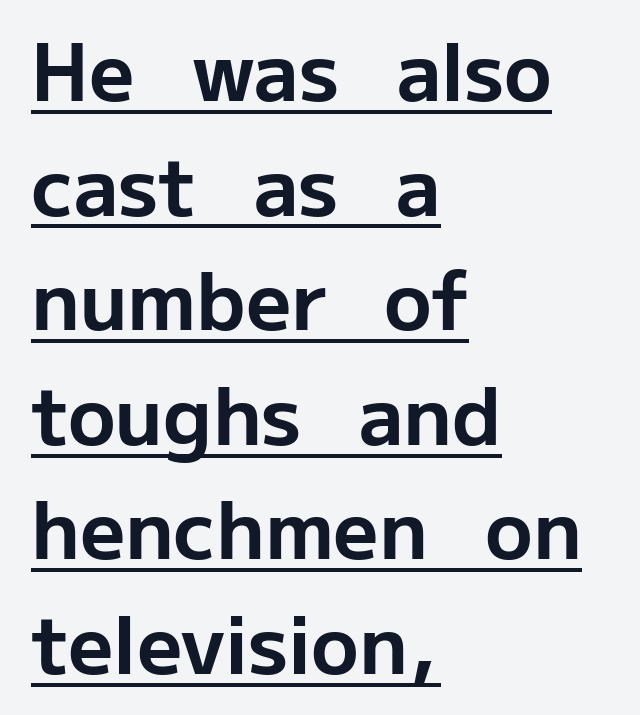
Whoever set this chose a conventional vertical rhythm. The letters advance in unequal steps, a hallmark of proportional type. Look at the bottom of the vertical strokes: they stop flat, with no serifs. Nope, not italic — everything's standing straight. The passage shown has conventional tracking throughout. Reading down the block, your eye returns to a fixed left position each line.
